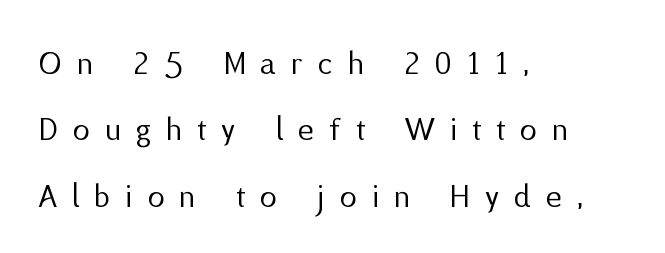
This rendering uses left alignment, leaving the right contour irregular. Nothing heavy about these letters — not bold at all. This sample uses expanded letter spacing, leaving extra air between glyphs. Posture: straight, roman, zero tilt.
